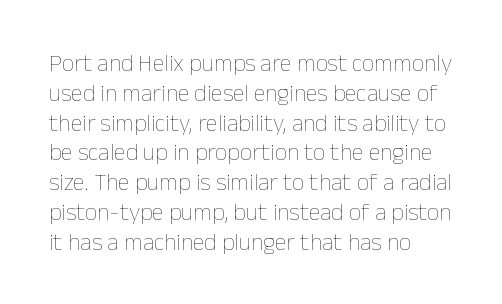
Q: Is the text bold? A: No.
Q: Is the text italic (slanted)? A: No, it is upright.
Q: Is the text underlined? A: No.
Q: How is the paragraph aligned? A: Left-aligned.
Q: Is the spacing between letters normal or unusually wide? A: Normal.
